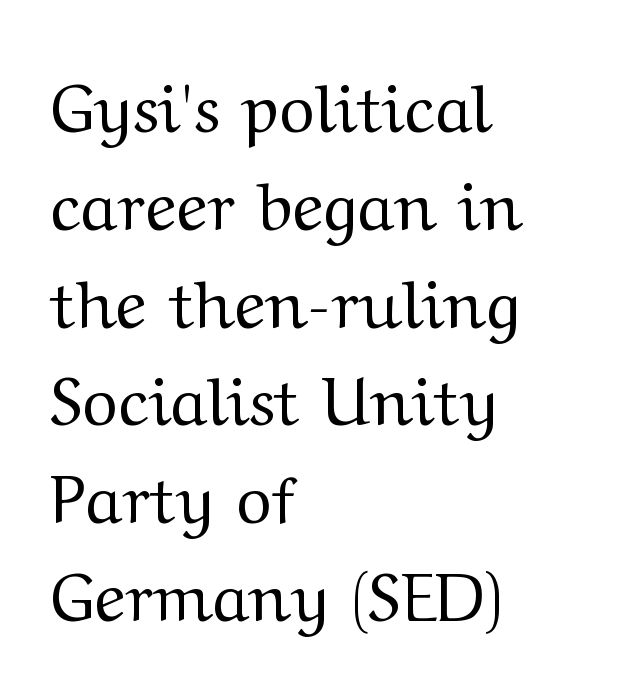
Q: Is the text bold? A: No.
Q: Is the text italic (slanted)? A: No, it is upright.
Q: Is the typeface a serif or a sans-serif typeface? A: Serif.
Q: Is the text underlined? A: No.
Q: How is the paragraph aligned? A: Left-aligned.
Q: Is the spacing between letters normal or unusually wide? A: Normal.
Q: Is the spacing between lines tight, normal or loose? A: Normal.
Q: Width (condensed, normal, or wide)? A: Wide.
Q: Stroke contrast? A: Medium.
Q: x-height? A: Medium.
Q: Monospaced? A: No.
